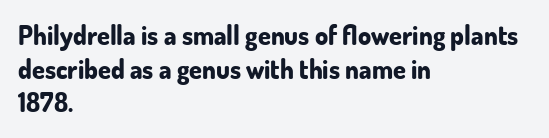
Regarding leading, the lines here are spaced in the standard way. Nothing unusual about the tracking: characters are spaced as the font intends. Clear beneath every line of the passage. The compositor pushed each line to the left boundary. Ascenders rise straight up at ninety degrees. The font is running at its bold setting.
